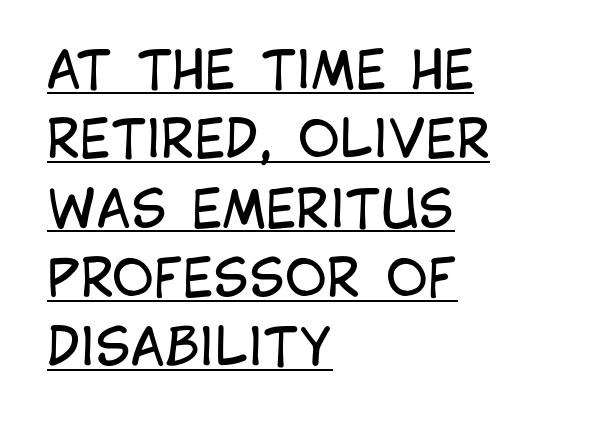
The image shows 51 px regular-weight, condensed sans-serif type, upright; set left-aligned, normal line spacing (1.36x), normal letter spacing, underlined; low stroke contrast and a large x-height.
